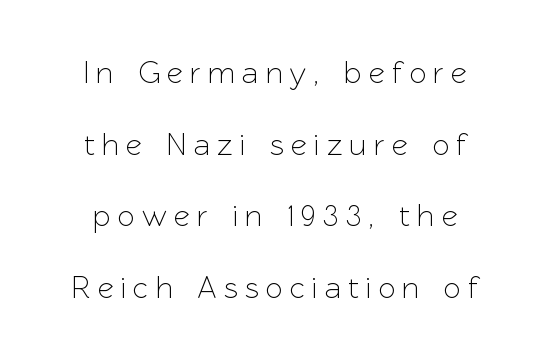
{"serif": "no", "italic": "no", "width": "normal", "stroke_contrast": "low", "x_height": "medium", "monospaced": "no", "underline": "no", "line_spacing": "loose", "line_spacing_ratio": 2.31, "letter_spacing": "wide", "letter_spacing_em": 0.26, "glyph_px": 31}
